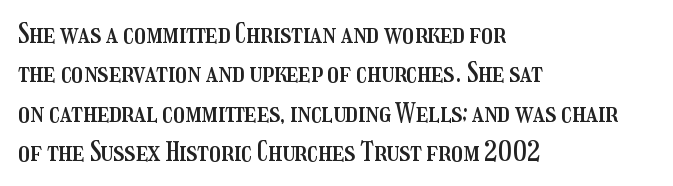
Q: Is the text italic (slanted)? A: No, it is upright.
Q: Is the text underlined? A: No.
Q: How is the paragraph aligned? A: Left-aligned.
Q: Is the spacing between letters normal or unusually wide? A: Normal.
Q: Is the spacing between lines tight, normal or loose? A: Normal.
